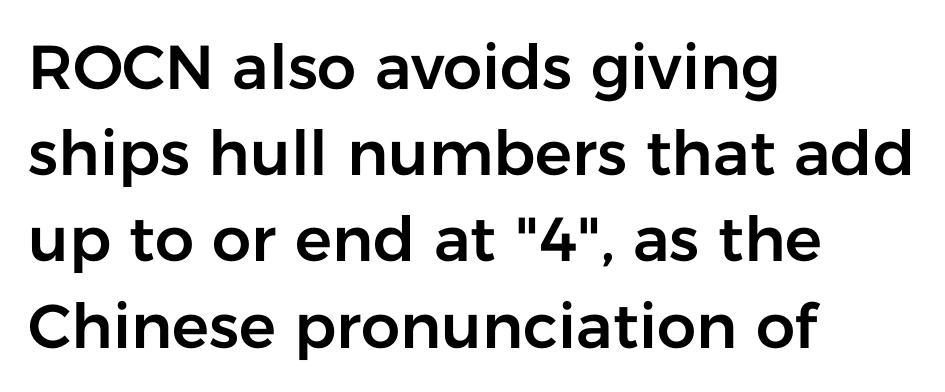
The image shows 62 px sans-serif type, upright; set left-aligned, normal line spacing (1.39x), normal letter spacing, not underlined; low stroke contrast and a medium x-height.
